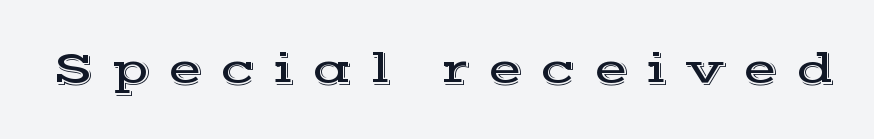
{"serif": "yes", "italic": "no", "width": "wide", "x_height": "medium", "monospaced": "no", "underline": "no", "letter_spacing": "wide", "letter_spacing_em": 0.38, "glyph_px": 46}
